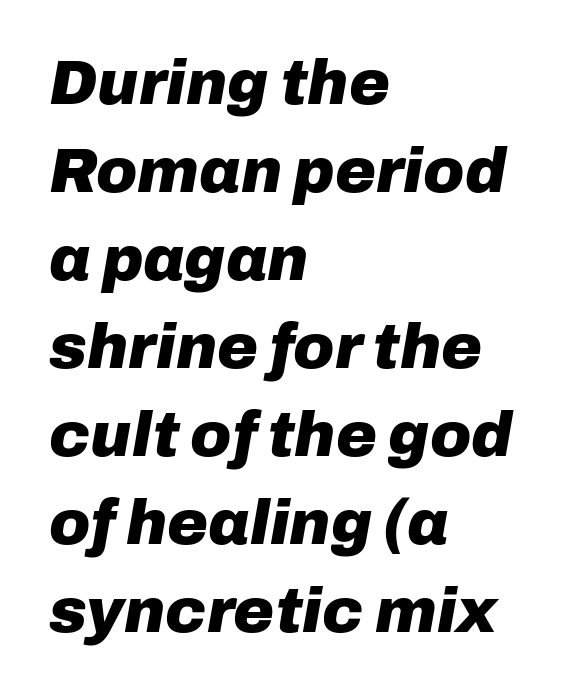
Q: Is the text bold? A: Yes.
Q: Is the text italic (slanted)? A: Yes, it leans right by about 10 degrees.
Q: Is the text underlined? A: No.
Q: How is the paragraph aligned? A: Left-aligned.
Q: Is the spacing between letters normal or unusually wide? A: Normal.
Q: Is the spacing between lines tight, normal or loose? A: Normal.
Q: Width (condensed, normal, or wide)? A: Normal.
Q: Stroke contrast? A: Low.
Q: x-height? A: Medium.
Q: Monospaced? A: No.
